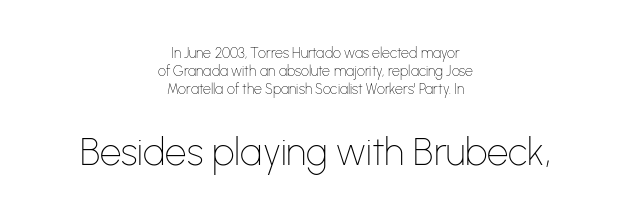
This layout puts the modest block above and the oversized block below. Neither beginnings nor endings align; midpoints do. The rendering uses a moderate line-height, typical for paragraphs. Notice how the stems are strictly vertical — no italics here. The zone under the glyphs is completely vacant.
